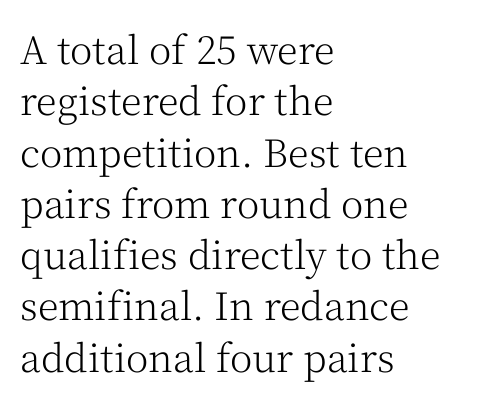
The image shows 38 px light serif type, upright; set left-aligned, normal line spacing (1.35x), normal letter spacing, not underlined; medium stroke contrast and a medium x-height.
